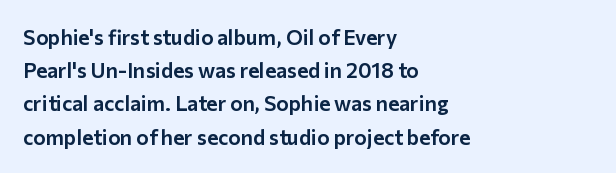
Q: Is the text italic (slanted)? A: No, it is upright.
Q: Is the text underlined? A: No.
Q: How is the paragraph aligned? A: Left-aligned.
Q: Is the spacing between letters normal or unusually wide? A: Normal.
Q: Is the spacing between lines tight, normal or loose? A: Normal.
